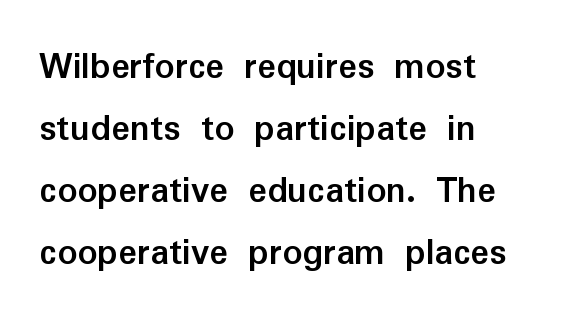
Only glyphs here, with clear space below each row. Compared with typical paragraphs, the rows here are spaced about the same. Style check: upright. There is no visible air inserted between adjacent glyphs. If you drew a ruler down the left edge, every line would touch it.
